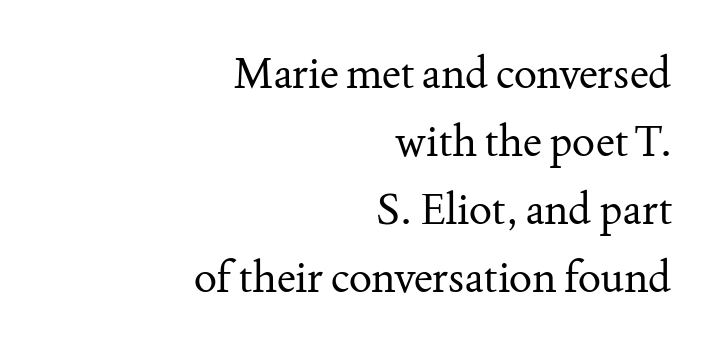
The image shows 43 px regular-weight serif type, upright; set right-aligned, normal line spacing (1.58x), normal letter spacing, not underlined; medium stroke contrast and a small x-height.
